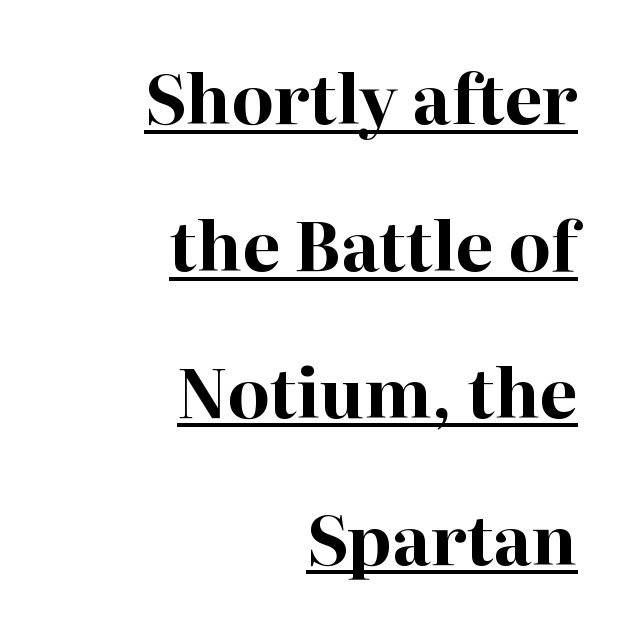
{"serif": "yes", "italic": "no", "bold": "yes", "weight": "bold", "width": "normal", "stroke_contrast": "high", "x_height": "medium", "monospaced": "no", "underline": "yes", "align": "right", "line_spacing": "loose", "line_spacing_ratio": 2.16, "letter_spacing": "normal", "letter_spacing_em": 0.0, "glyph_px": 68}
